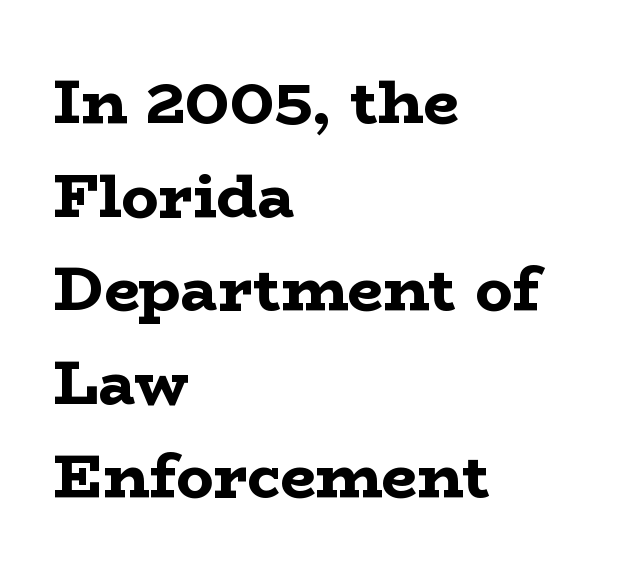
{"serif": "yes", "italic": "no", "bold": "yes", "weight": "bold", "width": "wide", "stroke_contrast": "low", "x_height": "medium", "monospaced": "no", "underline": "no", "align": "left", "line_spacing": "normal", "line_spacing_ratio": 1.51, "letter_spacing": "normal", "letter_spacing_em": 0.0, "glyph_px": 62}
